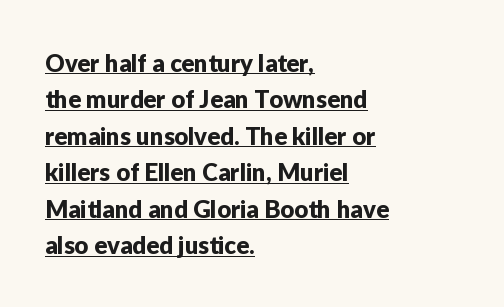
The image shows 24 px text type, upright; set left-aligned, normal line spacing (1.52x), normal letter spacing, underlined.
